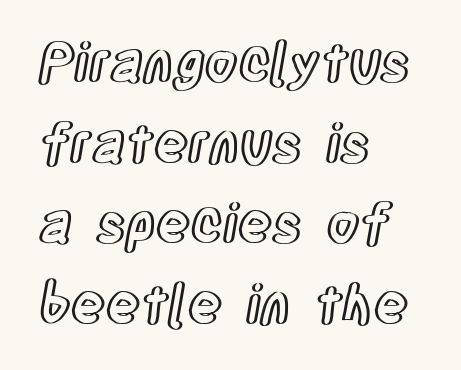
{"width": "condensed", "x_height": "large", "monospaced": "no", "underline": "no", "align": "left", "line_spacing": "normal", "line_spacing_ratio": 1.52, "letter_spacing": "normal", "letter_spacing_em": 0.0, "glyph_px": 53}
